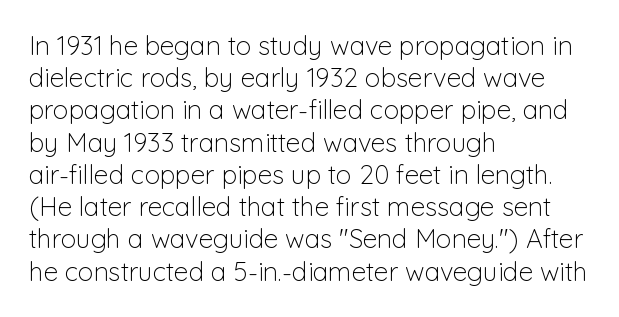
The image shows 26 px text type, upright; set left-aligned, line spacing 1.24x, normal letter spacing, not underlined.
